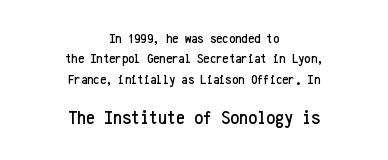
The image shows 20 px text type, upright; set centered, normal line spacing (1.46x), normal letter spacing, not underlined; the second (bottom) block is 1.43x larger.
